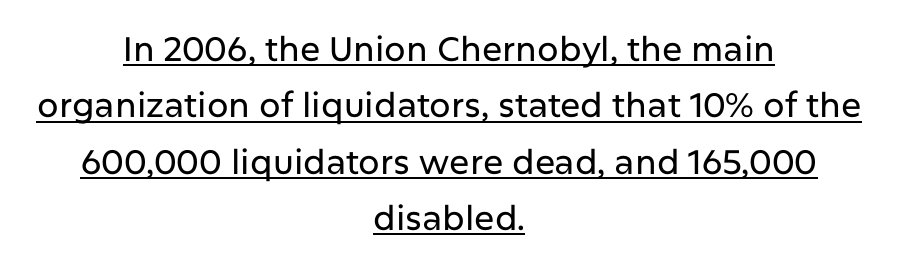
The image shows 34 px sans-serif type, upright; set centered, normal line spacing (1.66x), normal letter spacing, underlined; low stroke contrast and a medium x-height.
